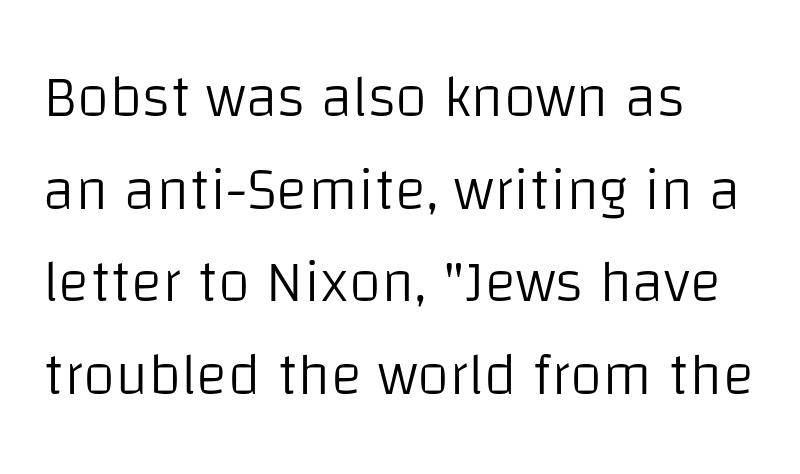
The letters look calm and open, with moderate or lighter stems. Descenders are the only things crossing below the line. Successive baselines arrive at the customary interval. This rendering uses left alignment, leaving the right contour irregular. Check where the strokes stop: nothing finishes them off — pure sans.
